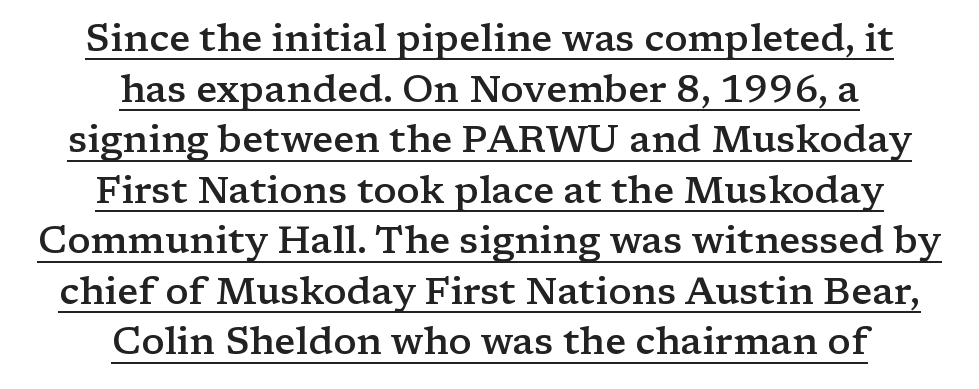
Students, observe: this is what conventionally led text looks like. Both edges are ragged and mirror each other, which tells us the setting is centered. When letters stand straight like this, we call the style roman or upright. Here the designer chose a conventional face with non-uniform glyph widths.
